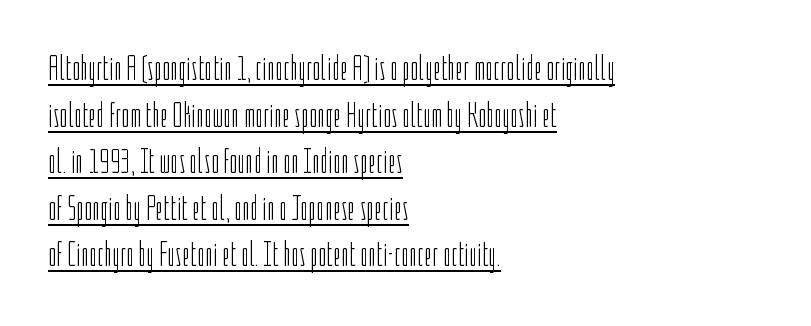
Q: Is the text bold? A: No.
Q: Is the text italic (slanted)? A: No, it is upright.
Q: Is the typeface a serif or a sans-serif typeface? A: Sans-serif.
Q: Is the text underlined? A: Yes.
Q: How is the paragraph aligned? A: Left-aligned.
Q: Is the spacing between letters normal or unusually wide? A: Normal.
Q: Is the spacing between lines tight, normal or loose? A: Normal.
Q: Width (condensed, normal, or wide)? A: Condensed.
Q: Stroke contrast? A: Low.
Q: x-height? A: Medium.
Q: Monospaced? A: No.
